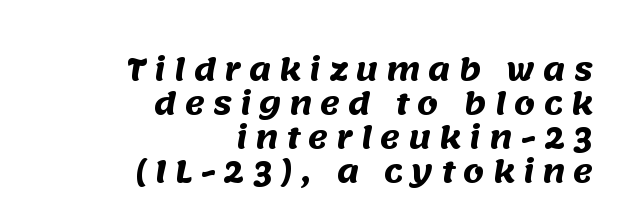
Q: Is the text bold? A: Yes.
Q: Is the typeface a serif or a sans-serif typeface? A: Sans-serif.
Q: Is the text underlined? A: No.
Q: How is the paragraph aligned? A: Right-aligned.
Q: Is the spacing between letters normal or unusually wide? A: Unusually wide.
Q: Is the spacing between lines tight, normal or loose? A: Tight.
Q: Width (condensed, normal, or wide)? A: Normal.
Q: Stroke contrast? A: Medium.
Q: x-height? A: Large.
Q: Monospaced? A: No.
